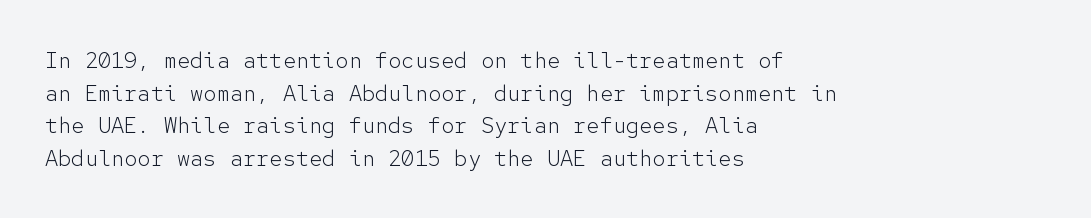
The image shows 22 px text type, upright; set left-aligned, normal line spacing (1.48x), normal letter spacing, not underlined.
